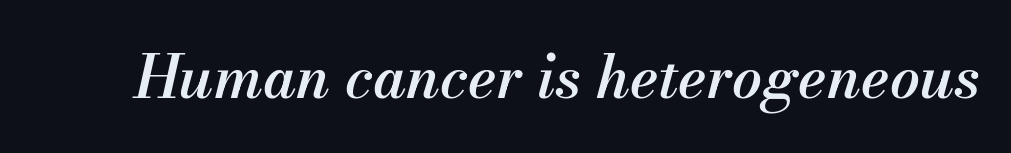
{"italic": "yes", "lean": "right", "slant_degrees": 13, "bold": "semi", "weight": "semibold", "width": "normal", "stroke_contrast": "medium", "x_height": "small", "monospaced": "no", "underline": "no", "letter_spacing": "normal", "letter_spacing_em": 0.0, "glyph_px": 59}
